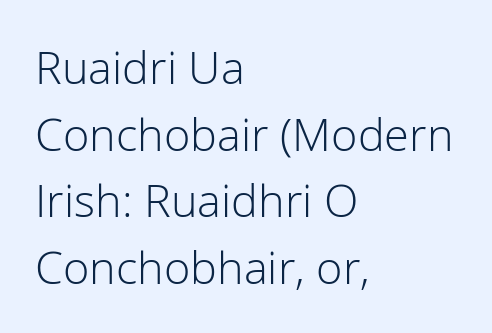
The image shows 45 px light sans-serif type, upright; set left-aligned, normal line spacing (1.48x), normal letter spacing, not underlined; low stroke contrast and a medium x-height.
